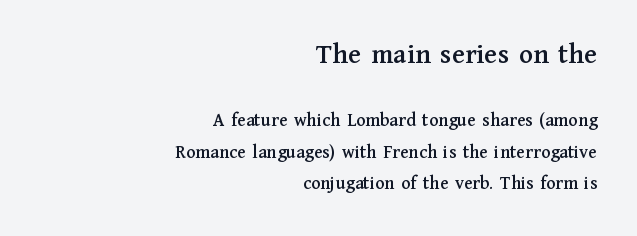
{"serif": "yes", "italic": "no", "width": "normal", "stroke_contrast": "medium", "x_height": "medium", "monospaced": "no", "underline": "no", "align": "right", "line_spacing": "normal", "line_spacing_ratio": 1.66, "letter_spacing": "normal", "letter_spacing_em": 0.0, "larger_block": "first", "size_ratio": 1.53, "glyph_px": 29}
